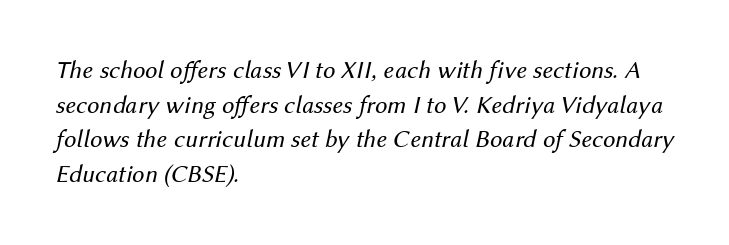
Q: Is the text bold? A: No.
Q: Is the text italic (slanted)? A: Yes, it leans right by about 12 degrees.
Q: Is the text underlined? A: No.
Q: How is the paragraph aligned? A: Left-aligned.
Q: Is the spacing between letters normal or unusually wide? A: Normal.
Q: Is the spacing between lines tight, normal or loose? A: Normal.
